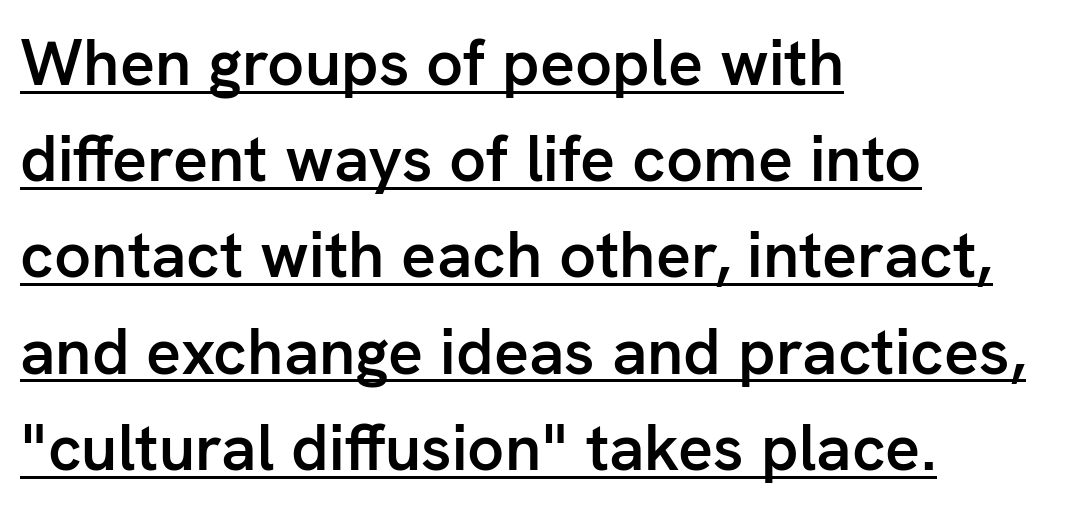
Q: Is the text bold? A: Semi-bold.
Q: Is the text italic (slanted)? A: No, it is upright.
Q: Is the typeface a serif or a sans-serif typeface? A: Sans-serif.
Q: Is the text underlined? A: Yes.
Q: How is the paragraph aligned? A: Left-aligned.
Q: Is the spacing between letters normal or unusually wide? A: Normal.
Q: Is the spacing between lines tight, normal or loose? A: Normal.
Q: Width (condensed, normal, or wide)? A: Normal.
Q: Stroke contrast? A: Low.
Q: x-height? A: Medium.
Q: Monospaced? A: No.
